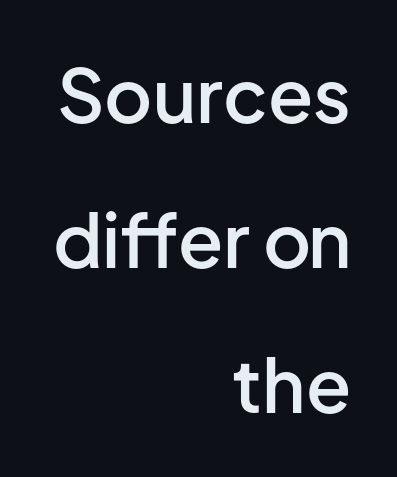
Q: Is the text bold? A: Semi-bold.
Q: Is the text italic (slanted)? A: No, it is upright.
Q: Is the typeface a serif or a sans-serif typeface? A: Sans-serif.
Q: Is the text underlined? A: No.
Q: How is the paragraph aligned? A: Right-aligned.
Q: Is the spacing between letters normal or unusually wide? A: Normal.
Q: Is the spacing between lines tight, normal or loose? A: Loose.
Q: Width (condensed, normal, or wide)? A: Normal.
Q: Stroke contrast? A: Low.
Q: x-height? A: Medium.
Q: Monospaced? A: No.
